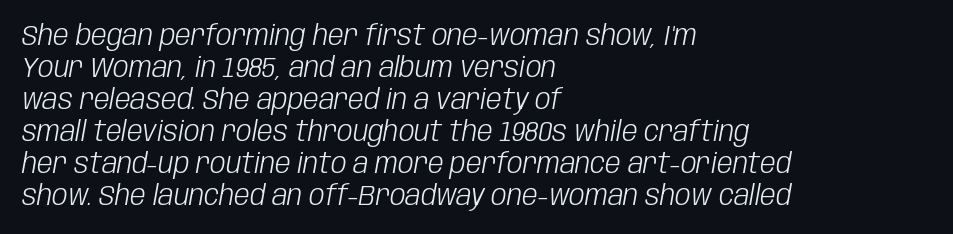
Q: Is the text bold? A: No.
Q: Is the text italic (slanted)? A: Yes, it leans right by about 10 degrees.
Q: Is the text underlined? A: No.
Q: How is the paragraph aligned? A: Left-aligned.
Q: Is the spacing between letters normal or unusually wide? A: Normal.
Q: Is the spacing between lines tight, normal or loose? A: Tight.
Q: Width (condensed, normal, or wide)? A: Condensed.
Q: Stroke contrast? A: Low.
Q: x-height? A: Large.
Q: Monospaced? A: No.
